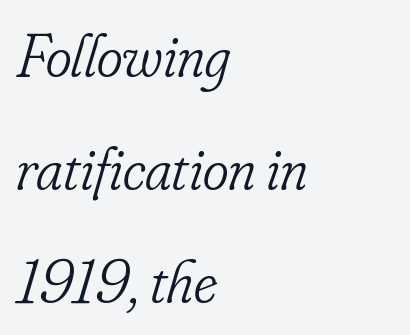
Q: Is the text bold? A: No.
Q: Is the text italic (slanted)? A: Yes, it leans right by about 16 degrees.
Q: Is the typeface a serif or a sans-serif typeface? A: Serif.
Q: Is the text underlined? A: No.
Q: How is the paragraph aligned? A: Left-aligned.
Q: Is the spacing between letters normal or unusually wide? A: Normal.
Q: Width (condensed, normal, or wide)? A: Condensed.
Q: Stroke contrast? A: Low.
Q: x-height? A: Small.
Q: Monospaced? A: No.
